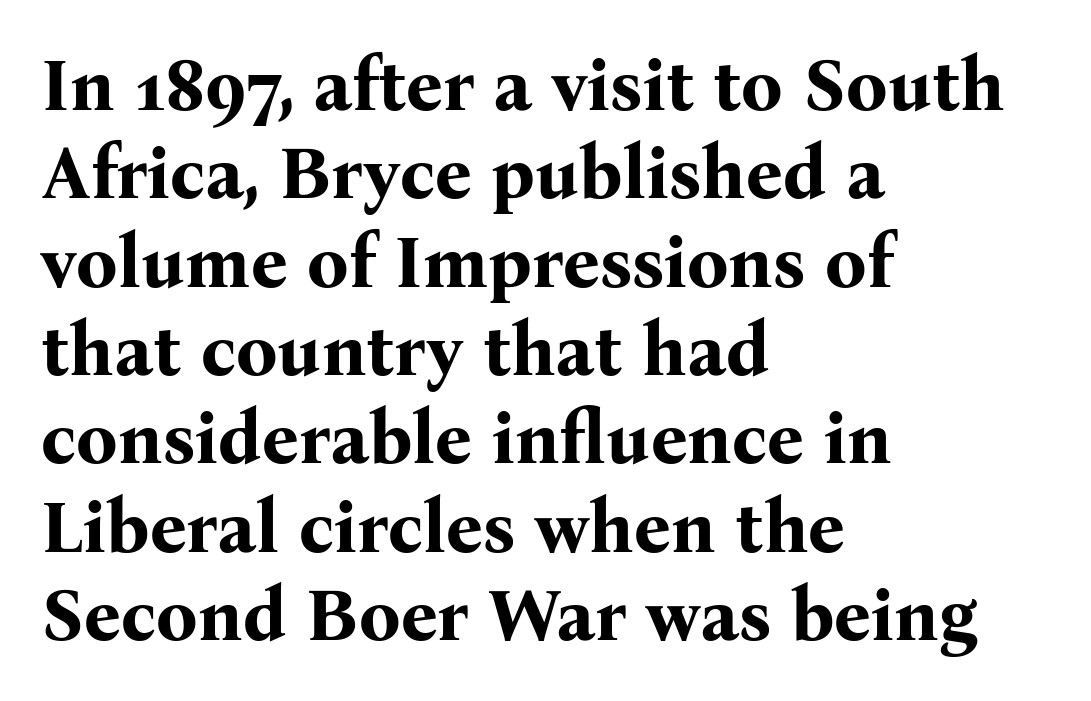
{"serif": "yes", "italic": "no", "bold": "yes", "weight": "bold", "width": "normal", "stroke_contrast": "medium", "x_height": "medium", "monospaced": "no", "underline": "no", "align": "left", "line_spacing_ratio": 1.21, "letter_spacing": "normal", "letter_spacing_em": 0.0, "glyph_px": 73}
